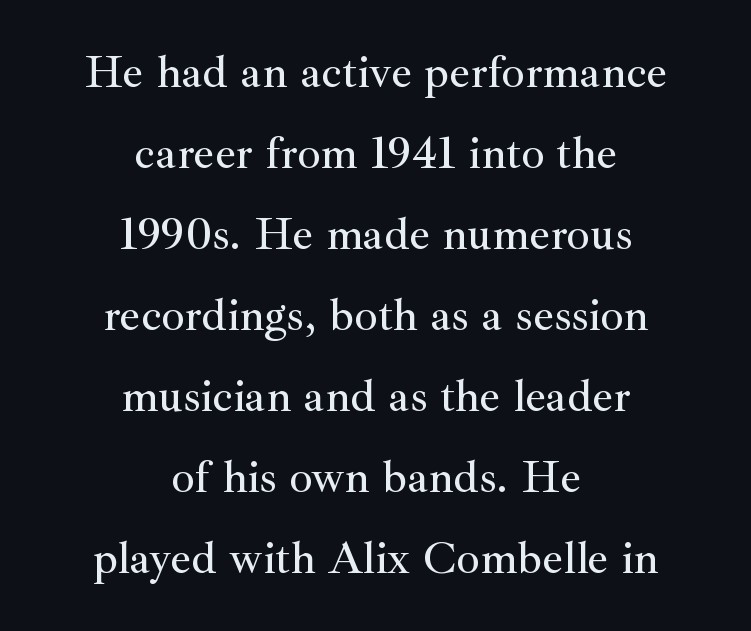
The image shows 46 px serif type, upright; set centered, line spacing 1.76x, normal letter spacing, not underlined; medium stroke contrast and a small x-height.
